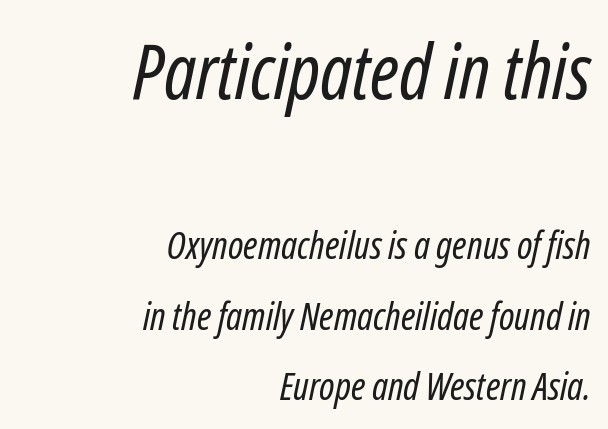
The image shows 76 px regular-weight, condensed type, italic (leaning right); set right-aligned, line spacing 1.85x, normal letter spacing, not underlined; the first (top) block is 2.0x larger; low stroke contrast and a medium x-height.
